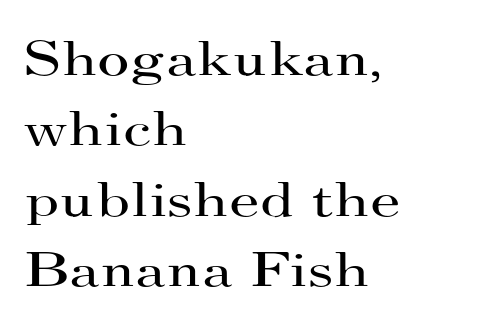
Check where the strokes stop: tiny serifs finish them off. Nothing unusual about the tracking: characters are spaced as the font intends. You could not count columns in this text — the font is proportionally spaced. Heaviness? Minimal to ordinary, like unemphasized prose.
